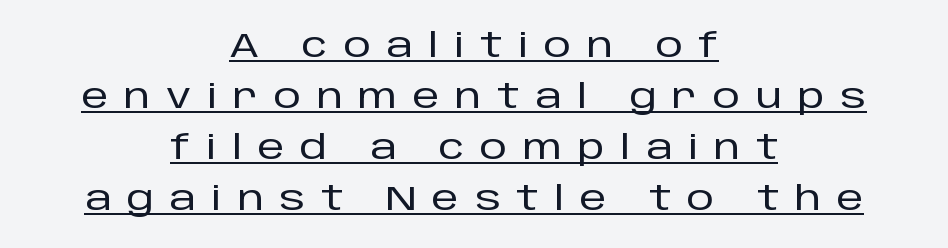
Do the characters align in a grid? No, the font is proportional. The letters stand straight up with perfectly vertical stems. In designer terms, the underline attribute is active on this setting. How would I describe the line gaps? Plain and ordinary. The whitespace from short lines is split evenly between both sides. The letters are spread apart with noticeably loose tracking.
